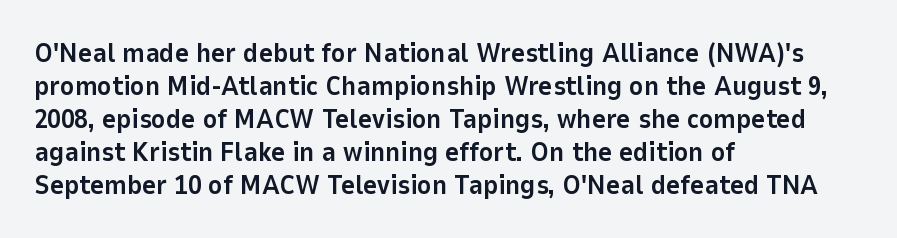
{"italic": "no", "bold": "yes", "underline": "no", "align": "left", "line_spacing_ratio": 1.22, "letter_spacing": "normal", "letter_spacing_em": 0.0, "glyph_px": 27}
